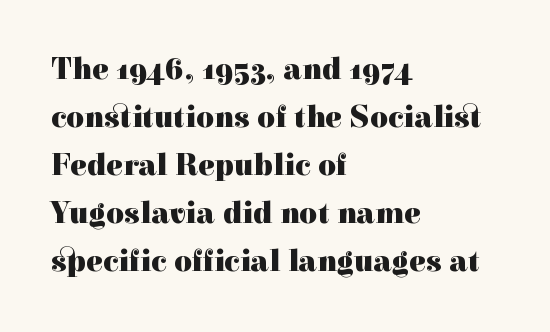
{"serif": "yes", "italic": "no", "bold": "yes", "weight": "heavy", "width": "normal", "x_height": "medium", "monospaced": "no", "underline": "no", "align": "left", "line_spacing": "normal", "line_spacing_ratio": 1.55, "letter_spacing": "normal", "letter_spacing_em": 0.0, "glyph_px": 31}
